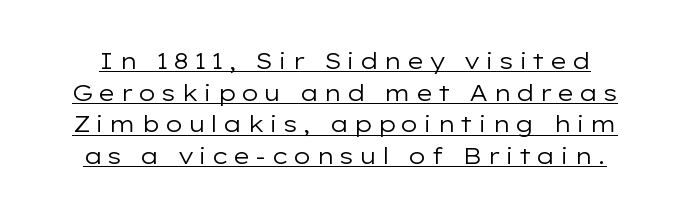
Between one letter and the next there's a generous, obvious gap. No extra ink here — the face is not bold. The designer left line spacing at the default. The font's upright variant was chosen for this text. The rendering uses the underline text-decoration.
